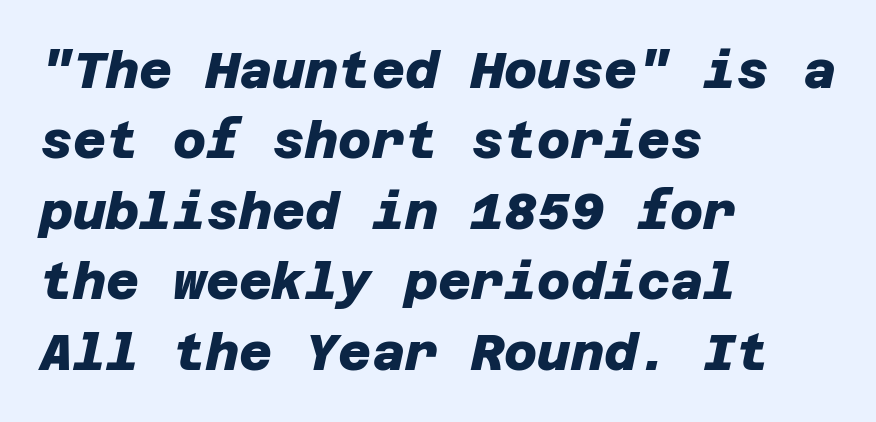
{"serif": "no", "bold": "yes", "weight": "heavy", "width": "normal", "stroke_contrast": "low", "x_height": "large", "underline": "no", "align": "left", "line_spacing": "normal", "line_spacing_ratio": 1.38, "letter_spacing": "normal", "letter_spacing_em": 0.0, "glyph_px": 51}
